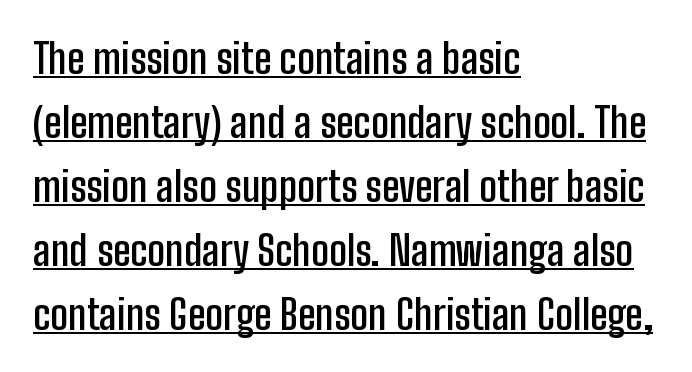
The image shows 41 px semibold, condensed sans-serif type, upright; set left-aligned, normal line spacing (1.56x), normal letter spacing, underlined; low stroke contrast and a medium x-height.
